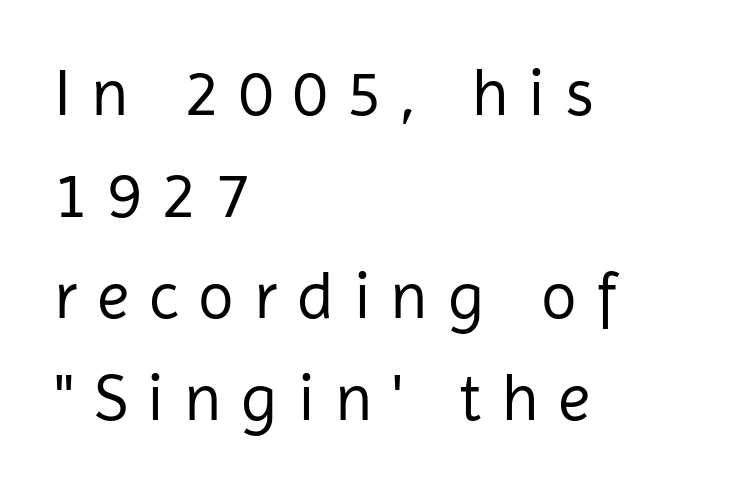
The image shows 66 px regular-weight sans-serif type, upright; set left-aligned, normal line spacing (1.54x), unusually wide letter spacing (+0.3 em), not underlined; low stroke contrast and a medium x-height.
